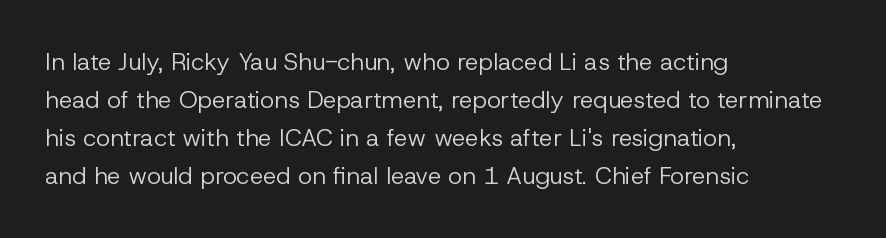
Is there much room between lines? A standard amount, neither cramped nor airy. A roman cut, with each character standing at attention. How are the letters spaced? Ordinarily, with no added tracking. This rendering features lettering with no underline. The paragraph shown leans on its left margin. The weight tops out at a normal text grade.
